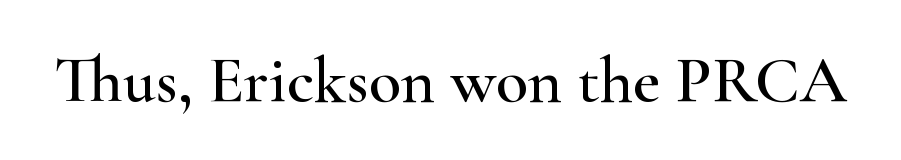
The image shows 66 px wide serif type, upright; set normal letter spacing, not underlined; high stroke contrast and a small x-height.
